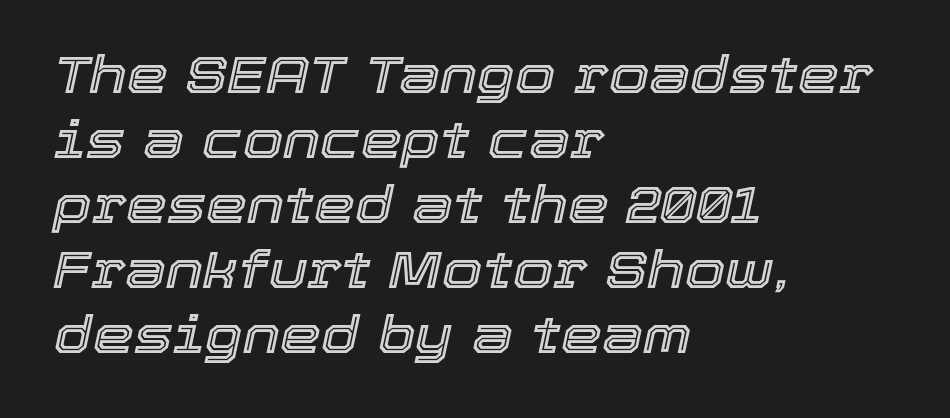
Nobody drew a line under any word here. Nobody touched the tracking dial on this one. In terms of leading, this rendering sits right in the middle. Observe the lean: these are italic letterforms. The passage is arranged the way most books set body copy — flush left. A typesetter would call this proportional, since set widths differ per character.
